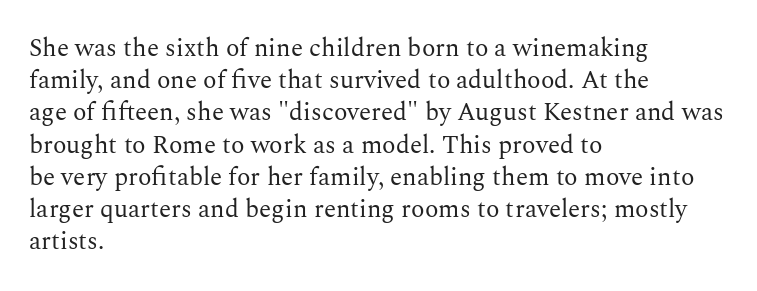
These lines keep a tight, regular rhythm from letter to letter. This sample is left-justified, so line endings fall wherever the words run out. The space between consecutive lines is moderate. Do the letters lean? They stand straight. The passage shown is not underscored anywhere. Stems and bowls with no extra thickness — not bold.
